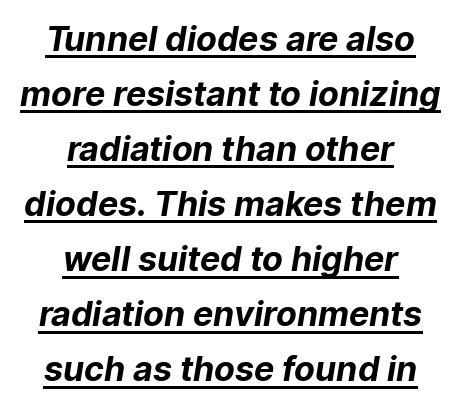
The image shows 34 px bold sans-serif type; set centered, normal line spacing (1.62x), normal letter spacing, underlined; low stroke contrast and a medium x-height.
